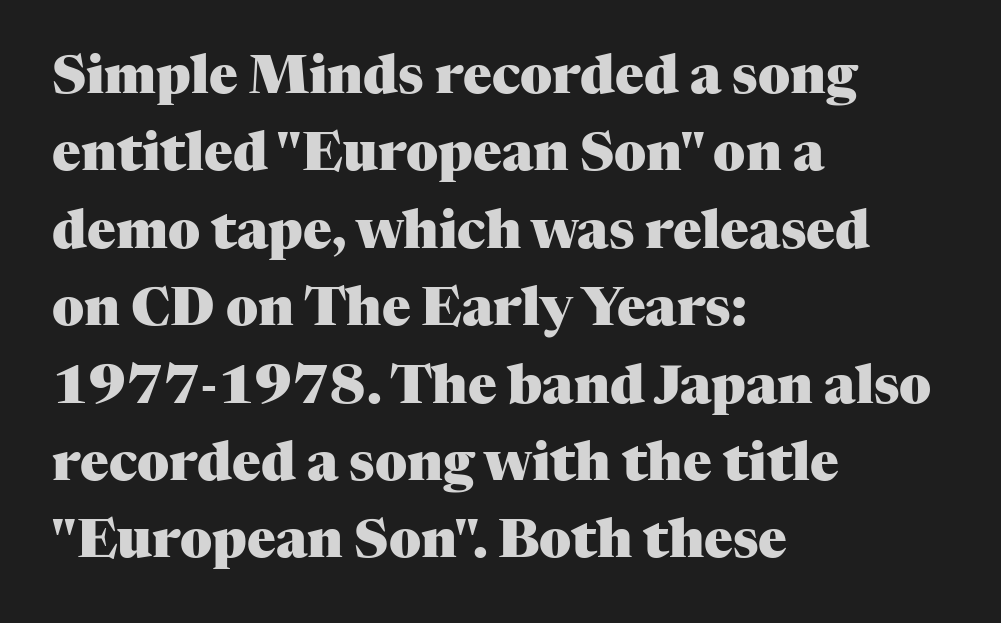
{"serif": "yes", "italic": "no", "bold": "yes", "weight": "heavy", "width": "normal", "stroke_contrast": "medium", "x_height": "medium", "monospaced": "no", "underline": "no", "align": "left", "line_spacing": "normal", "line_spacing_ratio": 1.46, "letter_spacing": "normal", "letter_spacing_em": 0.0, "glyph_px": 53}
